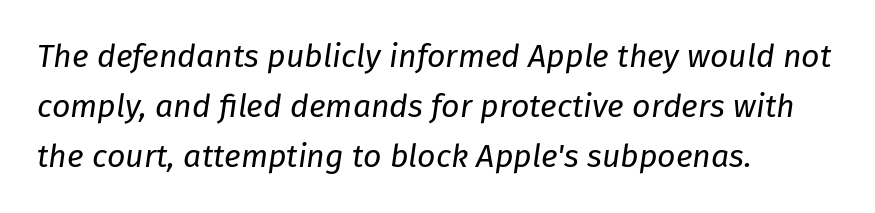
{"italic": "yes", "lean": "right", "slant_degrees": 8, "bold": "no", "weight": "regular", "width": "normal", "stroke_contrast": "low", "x_height": "medium", "monospaced": "no", "underline": "no", "align": "left", "line_spacing": "normal", "line_spacing_ratio": 1.56, "letter_spacing": "normal", "letter_spacing_em": 0.0, "glyph_px": 32}
